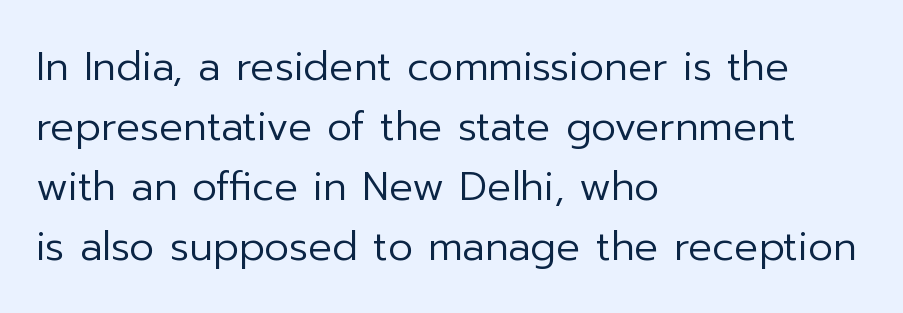
This sample has the flowing, uneven cadence of proportional lettering. Look at the bottom of the vertical strokes: they stop flat, with no serifs. Check the space under the baseline: it is left empty. Tracking value appears to be zero — textbook default spacing. Tall strokes in this sample are plumb rather than angled.
